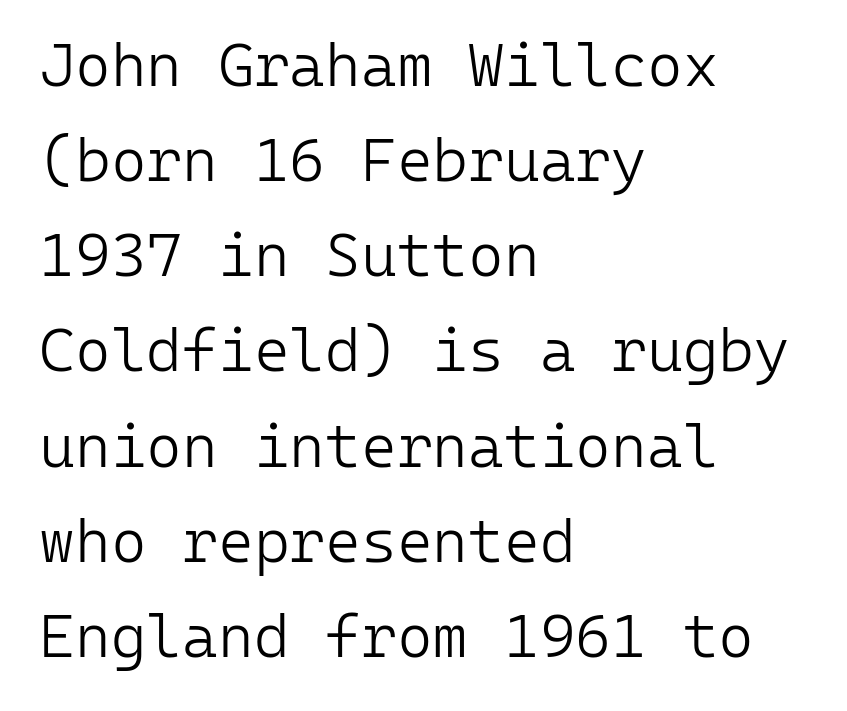
{"serif": "no", "italic": "no", "bold": "no", "weight": "light", "width": "normal", "stroke_contrast": "low", "x_height": "medium", "monospaced": "yes", "underline": "no", "align": "left", "line_spacing": "normal", "line_spacing_ratio": 1.56, "letter_spacing": "normal", "letter_spacing_em": 0.0, "glyph_px": 61}
